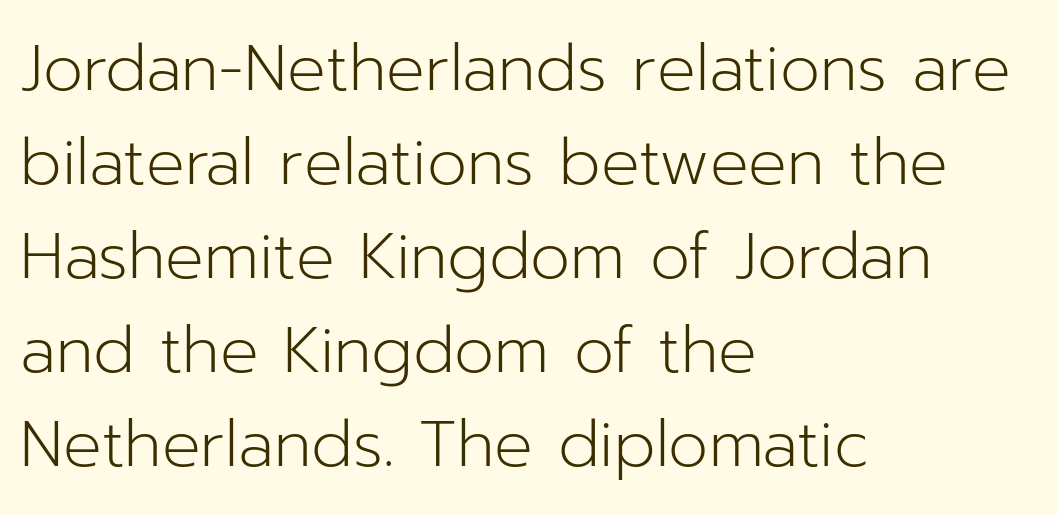
The image shows 64 px light sans-serif type, upright; set left-aligned, normal line spacing (1.47x), normal letter spacing, not underlined; low stroke contrast and a medium x-height.
